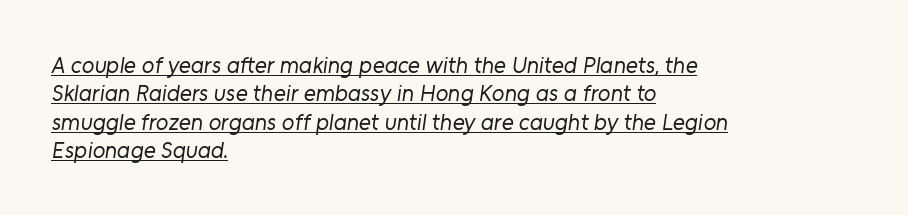
The image shows 23 px text type; set left-aligned, line spacing 1.23x, normal letter spacing, underlined.
